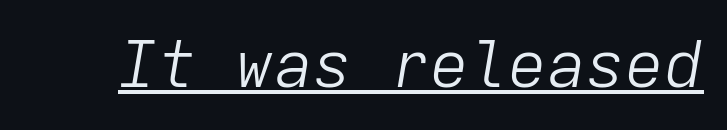
Every character here occupies the same horizontal width, giving the sample a typewriter-like rhythm. A continuous stroke trails under the words, as in a hyperlink. Compared with ordinary roman type, these characters are visibly tilted. Inter-character spacing is left at the font's built-in metrics.
